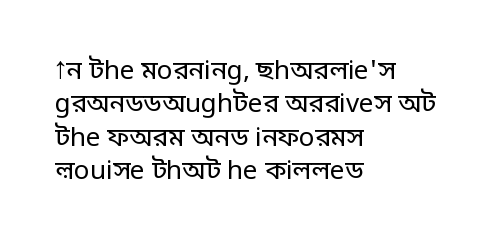
Compared with typical paragraphs, the rows here are spaced about the same. The letters stand straight up with perfectly vertical stems. Short and long lines alike share a common starting point at left. Is the stroke heavy? The answer is a plain regular-or-lighter. In terms of letterspacing, this is plain default setting. Just letters on the line, the space beneath them empty.
